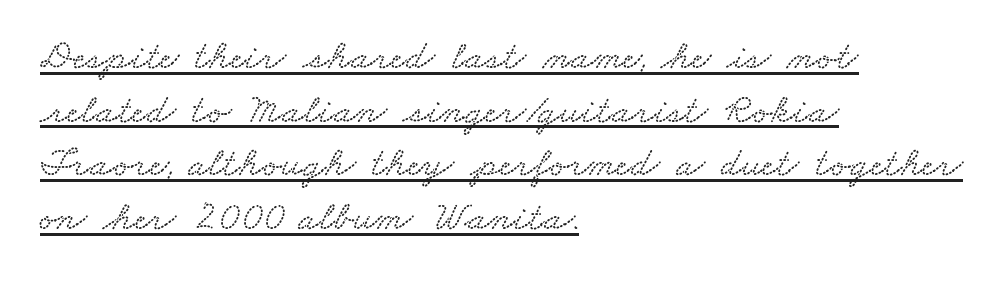
{"width": "wide", "stroke_contrast": "low", "x_height": "small", "monospaced": "no", "underline": "yes", "align": "left", "line_spacing": "normal", "line_spacing_ratio": 1.31, "letter_spacing": "normal", "letter_spacing_em": 0.0, "glyph_px": 41}
